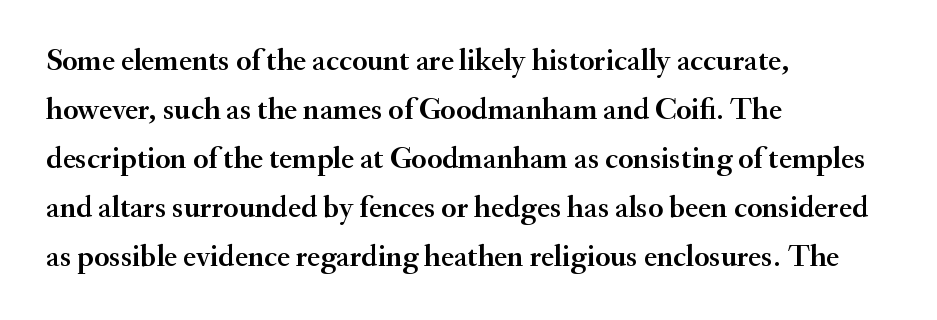
Q: Is the text italic (slanted)? A: No, it is upright.
Q: Is the typeface a serif or a sans-serif typeface? A: Serif.
Q: Is the text underlined? A: No.
Q: How is the paragraph aligned? A: Left-aligned.
Q: Is the spacing between letters normal or unusually wide? A: Normal.
Q: Is the spacing between lines tight, normal or loose? A: Normal.
Q: Width (condensed, normal, or wide)? A: Normal.
Q: Stroke contrast? A: Medium.
Q: x-height? A: Small.
Q: Monospaced? A: No.
